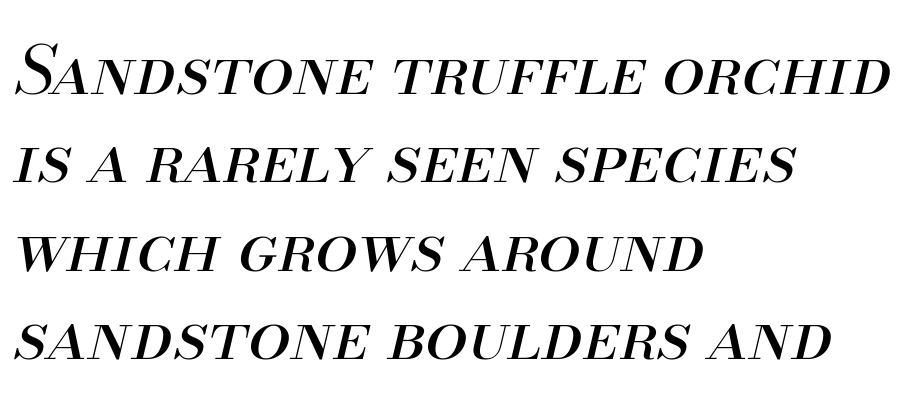
{"italic": "yes", "lean": "right", "slant_degrees": 13, "bold": "no", "weight": "regular", "width": "normal", "stroke_contrast": "medium", "x_height": "small", "monospaced": "no", "underline": "no", "align": "left", "line_spacing": "normal", "line_spacing_ratio": 1.3, "letter_spacing": "normal", "letter_spacing_em": 0.0, "glyph_px": 68}
